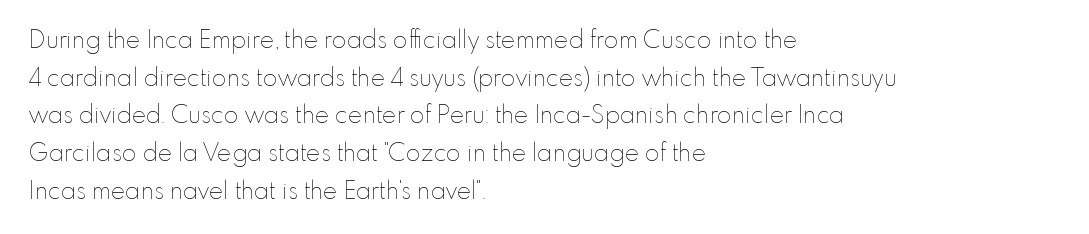
The image shows 24 px text type, upright; set left-aligned, normal line spacing (1.57x), normal letter spacing, not underlined.
